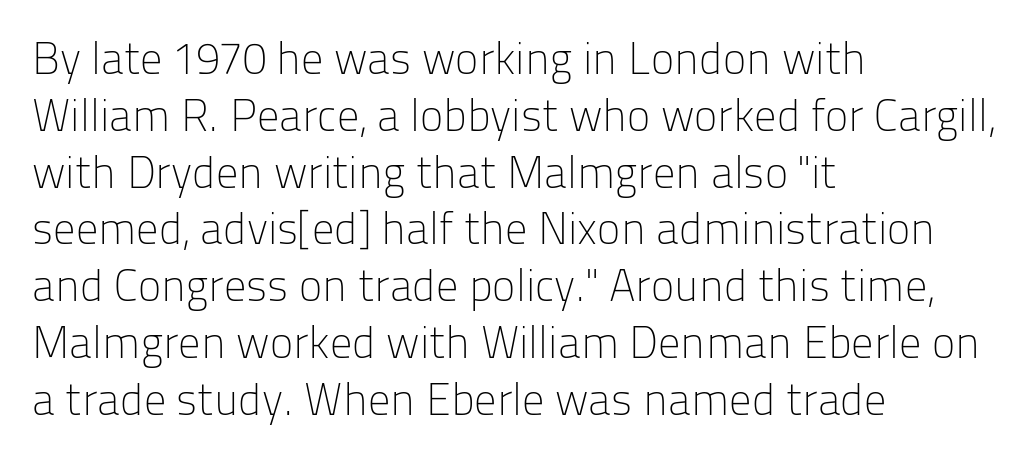
Q: Is the text bold? A: No.
Q: Is the text italic (slanted)? A: No, it is upright.
Q: Is the typeface a serif or a sans-serif typeface? A: Sans-serif.
Q: Is the text underlined? A: No.
Q: How is the paragraph aligned? A: Left-aligned.
Q: Is the spacing between letters normal or unusually wide? A: Normal.
Q: Is the spacing between lines tight, normal or loose? A: Normal.
Q: Width (condensed, normal, or wide)? A: Normal.
Q: Stroke contrast? A: Low.
Q: x-height? A: Medium.
Q: Monospaced? A: No.
